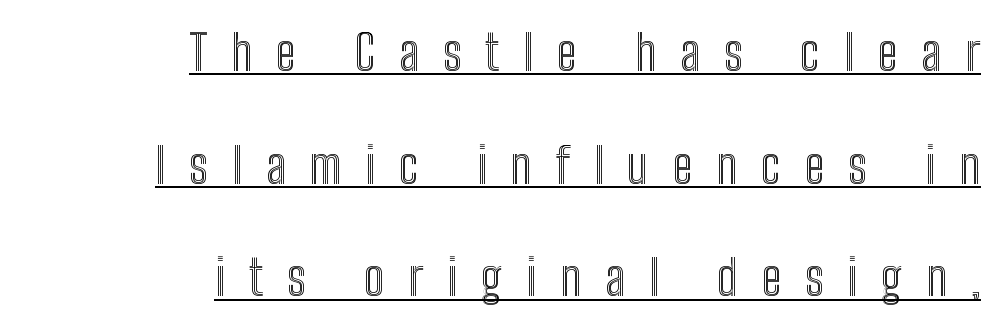
Casual observation: everything's shoved over to the right. The passage shown is typed in a proportional face where columns would drift. A great deal of white space separates one row of letters from the next. The letters stand straight up with perfectly vertical stems. The specimen includes a rule beneath the text block's lines.
